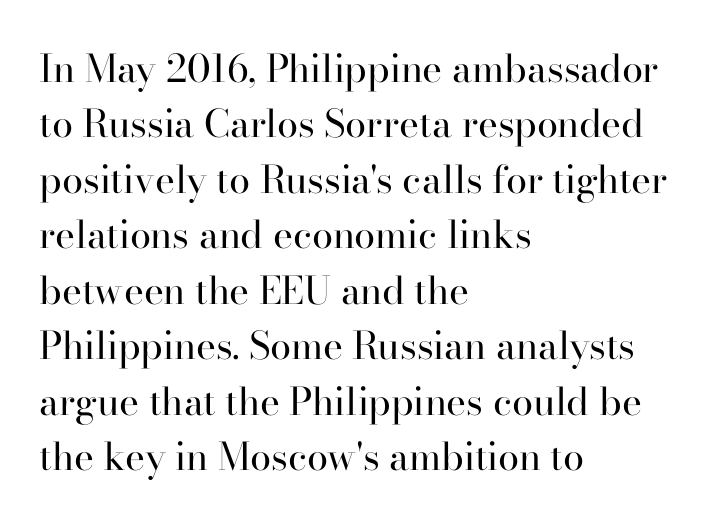
The image shows 38 px regular-weight serif type, upright; set left-aligned, normal line spacing (1.46x), normal letter spacing, not underlined; high stroke contrast and a small x-height.
